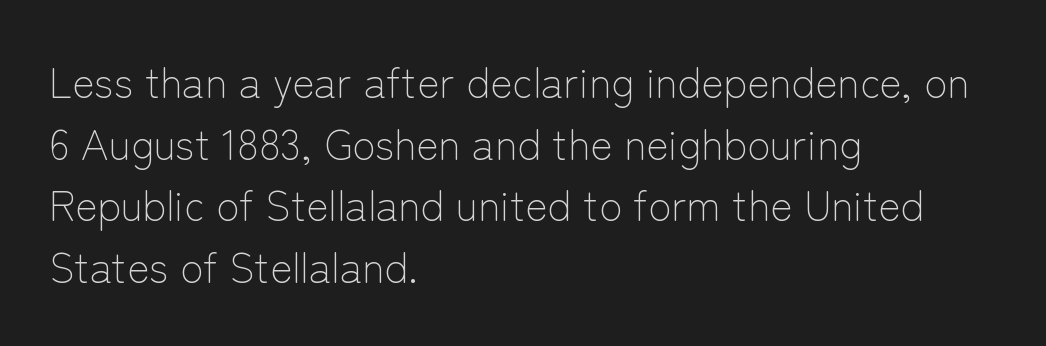
The image shows 42 px light sans-serif type, upright; set left-aligned, normal line spacing (1.47x), normal letter spacing, not underlined; low stroke contrast and a medium x-height.
